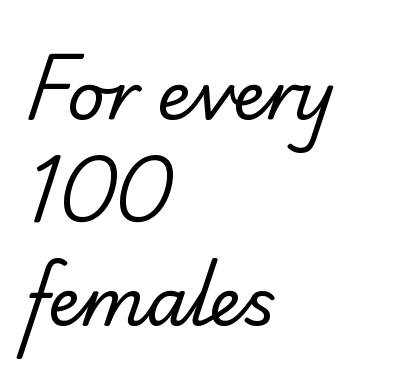
{"serif": "yes", "bold": "no", "weight": "regular", "width": "normal", "stroke_contrast": "low", "x_height": "small", "monospaced": "no", "underline": "no", "align": "left", "line_spacing": "normal", "line_spacing_ratio": 1.56, "letter_spacing": "normal", "letter_spacing_em": 0.0, "glyph_px": 66}
